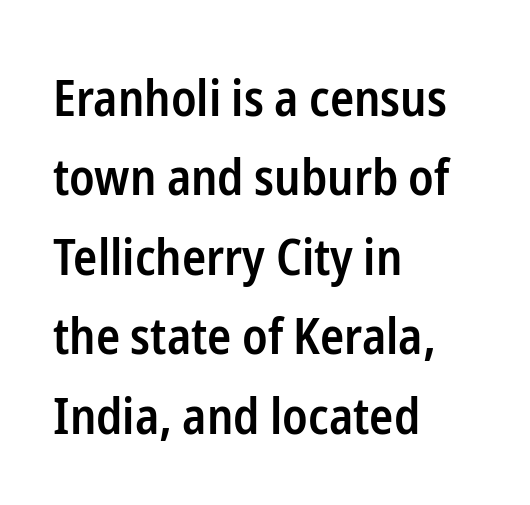
{"serif": "no", "italic": "no", "bold": "semi", "weight": "semibold", "width": "condensed", "stroke_contrast": "low", "x_height": "medium", "monospaced": "no", "underline": "no", "align": "left", "line_spacing": "normal", "line_spacing_ratio": 1.59, "letter_spacing": "normal", "letter_spacing_em": 0.0, "glyph_px": 50}
